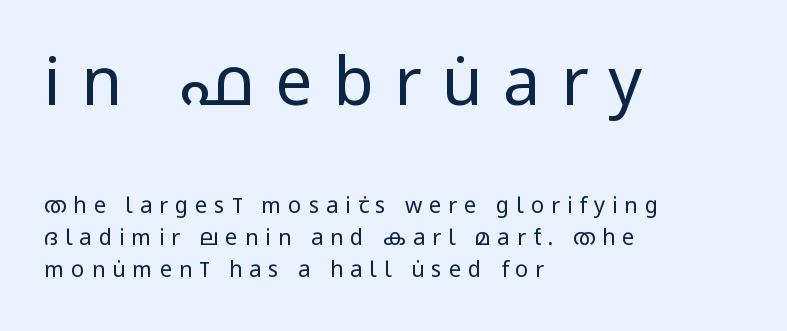
Q: Is the text bold? A: No.
Q: Is the text italic (slanted)? A: No, it is upright.
Q: Is the typeface a serif or a sans-serif typeface? A: Sans-serif.
Q: Is the text underlined? A: No.
Q: How is the paragraph aligned? A: Left-aligned.
Q: Is the spacing between letters normal or unusually wide? A: Unusually wide.
Q: Is the spacing between lines tight, normal or loose? A: Normal.
Q: Which block of text is set in a larger size, the first (top) or the second (bottom)? A: The first (top) one.
Q: Width (condensed, normal, or wide)? A: Condensed.
Q: Stroke contrast? A: Low.
Q: x-height? A: Large.
Q: Monospaced? A: No.
